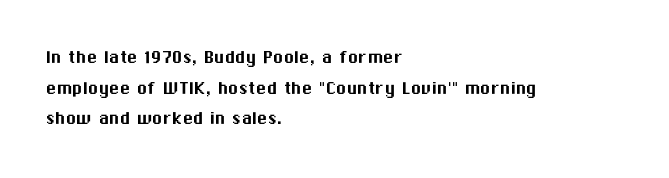
Q: Is the text italic (slanted)? A: No, it is upright.
Q: Is the text underlined? A: No.
Q: How is the paragraph aligned? A: Left-aligned.
Q: Is the spacing between letters normal or unusually wide? A: Normal.
Q: Is the spacing between lines tight, normal or loose? A: Normal.
